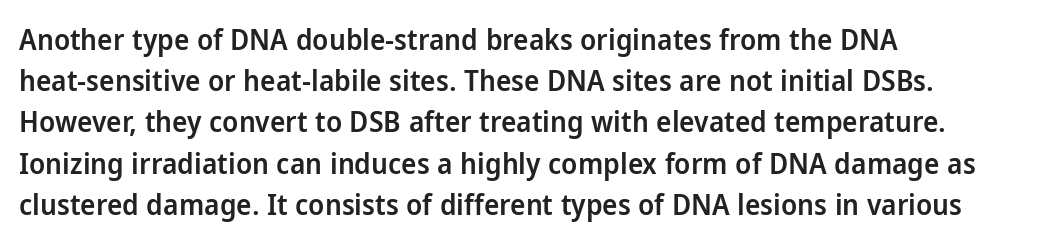
Q: Is the text bold? A: Semi-bold.
Q: Is the text italic (slanted)? A: No, it is upright.
Q: Is the typeface a serif or a sans-serif typeface? A: Sans-serif.
Q: Is the text underlined? A: No.
Q: How is the paragraph aligned? A: Left-aligned.
Q: Is the spacing between letters normal or unusually wide? A: Normal.
Q: Is the spacing between lines tight, normal or loose? A: Normal.
Q: Width (condensed, normal, or wide)? A: Normal.
Q: Stroke contrast? A: Low.
Q: x-height? A: Medium.
Q: Monospaced? A: No.
